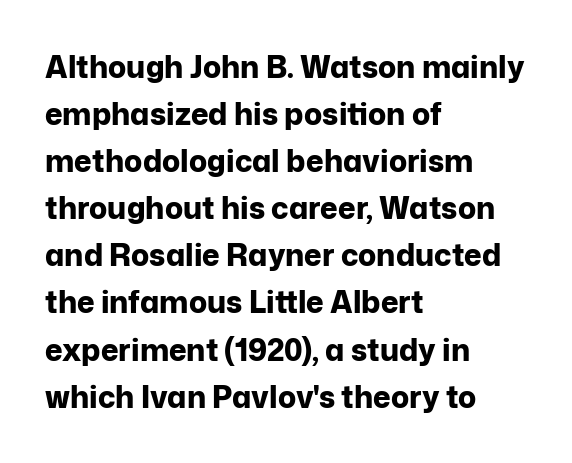
The image shows 30 px bold sans-serif type, upright; set left-aligned, normal line spacing (1.57x), normal letter spacing, not underlined; low stroke contrast and a medium x-height.
